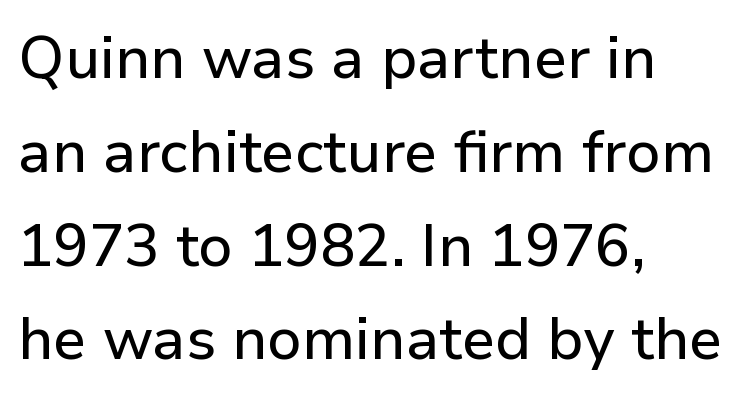
The image shows 59 px sans-serif type, upright; set left-aligned, normal line spacing (1.59x), normal letter spacing, not underlined; low stroke contrast and a medium x-height.
